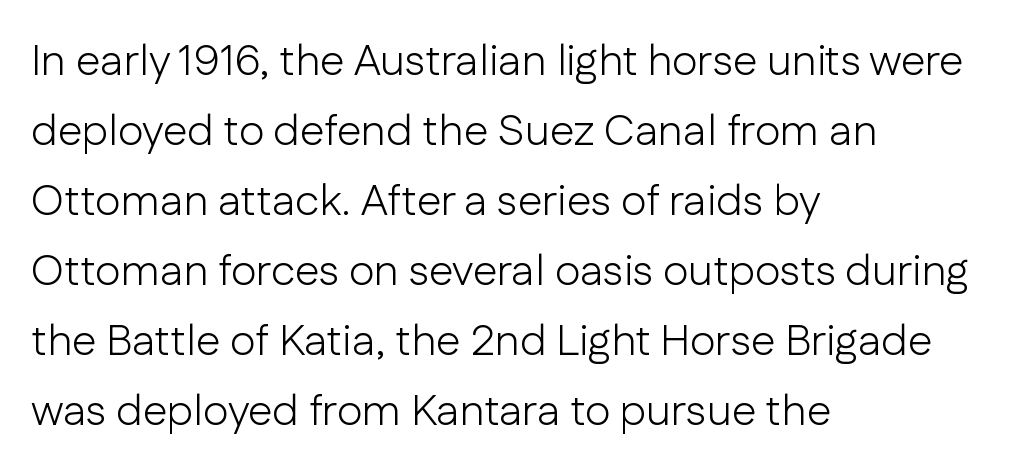
Q: Is the text bold? A: No.
Q: Is the text italic (slanted)? A: No, it is upright.
Q: Is the typeface a serif or a sans-serif typeface? A: Sans-serif.
Q: Is the text underlined? A: No.
Q: How is the paragraph aligned? A: Left-aligned.
Q: Is the spacing between letters normal or unusually wide? A: Normal.
Q: Is the spacing between lines tight, normal or loose? A: Normal.
Q: Width (condensed, normal, or wide)? A: Normal.
Q: Stroke contrast? A: Low.
Q: x-height? A: Medium.
Q: Monospaced? A: No.
